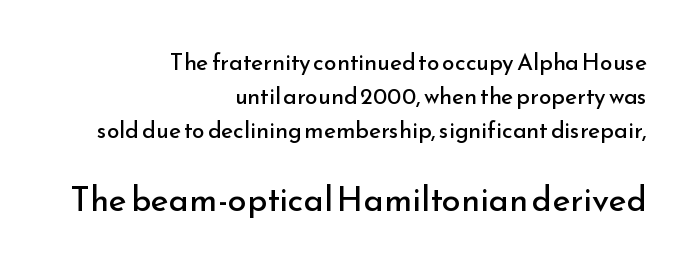
{"serif": "no", "italic": "no", "bold": "no", "weight": "regular", "width": "normal", "stroke_contrast": "low", "x_height": "small", "monospaced": "no", "underline": "no", "align": "right", "line_spacing": "normal", "line_spacing_ratio": 1.48, "letter_spacing": "normal", "letter_spacing_em": 0.0, "larger_block": "second", "size_ratio": 1.48, "glyph_px": 34}
